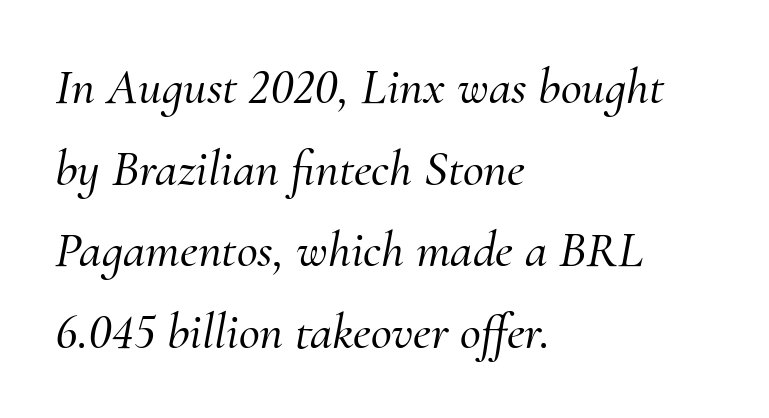
{"serif": "yes", "italic": "yes", "lean": "right", "slant_degrees": 10, "width": "normal", "stroke_contrast": "medium", "x_height": "small", "monospaced": "no", "underline": "no", "align": "left", "line_spacing": "normal", "line_spacing_ratio": 1.6, "letter_spacing": "normal", "letter_spacing_em": 0.0, "glyph_px": 51}
